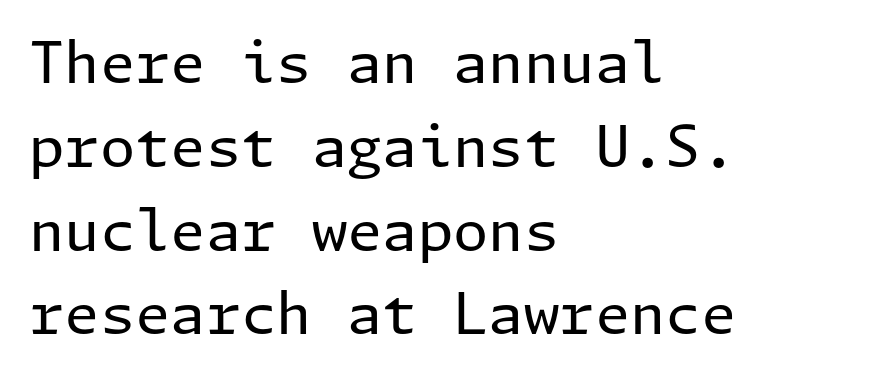
Q: Is the text bold? A: No.
Q: Is the text italic (slanted)? A: No, it is upright.
Q: Is the typeface a serif or a sans-serif typeface? A: Sans-serif.
Q: Is the text underlined? A: No.
Q: How is the paragraph aligned? A: Left-aligned.
Q: Is the spacing between letters normal or unusually wide? A: Normal.
Q: Is the spacing between lines tight, normal or loose? A: Normal.
Q: Width (condensed, normal, or wide)? A: Normal.
Q: Stroke contrast? A: Low.
Q: x-height? A: Medium.
